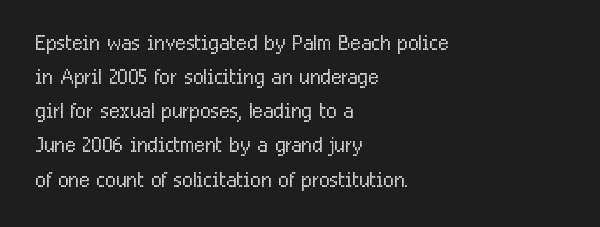
Posture: straight, roman, zero tilt. Descenders hang freely into open space. The face looks like a standard text weight, possibly lighter. A classic flush-left, rag-right setting is used for this passage.
